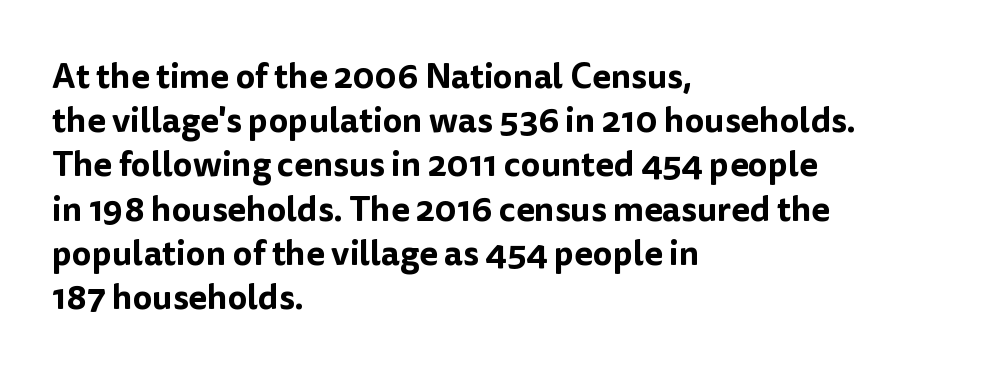
{"serif": "no", "italic": "no", "width": "normal", "stroke_contrast": "low", "x_height": "medium", "monospaced": "no", "underline": "no", "align": "left", "line_spacing": "normal", "line_spacing_ratio": 1.3, "letter_spacing": "normal", "letter_spacing_em": 0.0, "glyph_px": 34}
